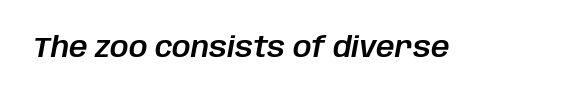
The image shows 29 px text type, italic (leaning right); set normal letter spacing, not underlined; low stroke contrast and a large x-height.
